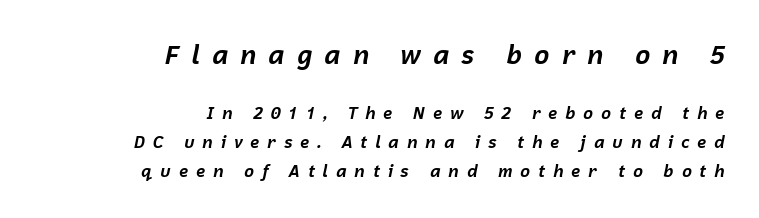
The image shows 26 px bold type, italic (leaning right); set right-aligned, line spacing 1.71x, unusually wide letter spacing (+0.44 em), not underlined; the first (top) block is 1.53x larger.
